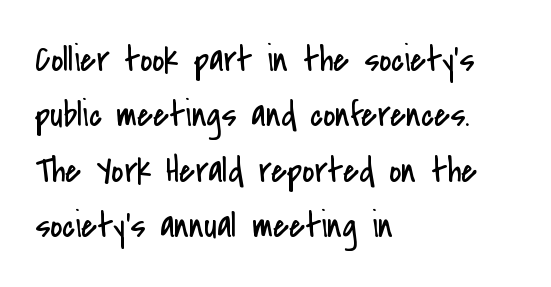
{"serif": "no", "italic": "no", "bold": "no", "weight": "regular", "width": "condensed", "stroke_contrast": "low", "x_height": "small", "monospaced": "no", "underline": "no", "align": "left", "line_spacing": "normal", "line_spacing_ratio": 1.5, "letter_spacing": "normal", "letter_spacing_em": 0.0, "glyph_px": 37}
